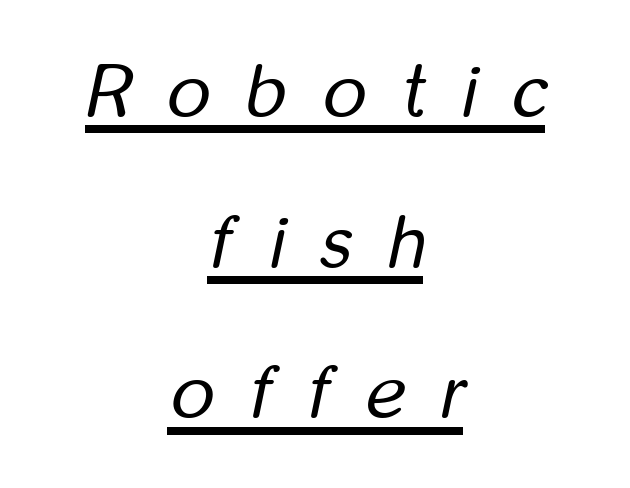
Q: Is the text bold? A: No.
Q: Is the text italic (slanted)? A: Yes, it leans right by about 12 degrees.
Q: Is the text underlined? A: Yes.
Q: How is the paragraph aligned? A: Centered.
Q: Is the spacing between letters normal or unusually wide? A: Unusually wide.
Q: Is the spacing between lines tight, normal or loose? A: Loose.
Q: Width (condensed, normal, or wide)? A: Condensed.
Q: Stroke contrast? A: Low.
Q: x-height? A: Medium.
Q: Monospaced? A: No.
